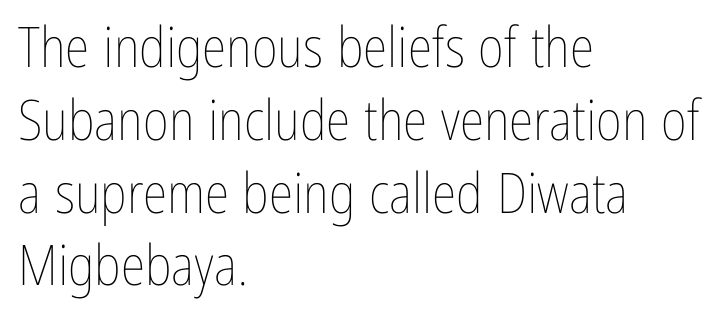
The lines sit at an ordinary, default distance from one another. Nobody drew a line under any word here. The passage shown is not bold in any degree. Horizontally, the lines are justified to the leading edge only.
